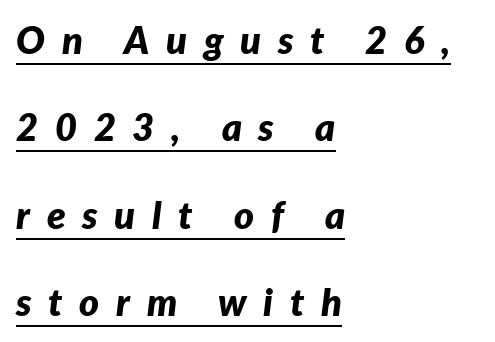
The image shows 38 px bold type, italic (leaning right); set left-aligned, loose line spacing (2.3x), unusually wide letter spacing (+0.44 em), underlined; low stroke contrast and a medium x-height.
